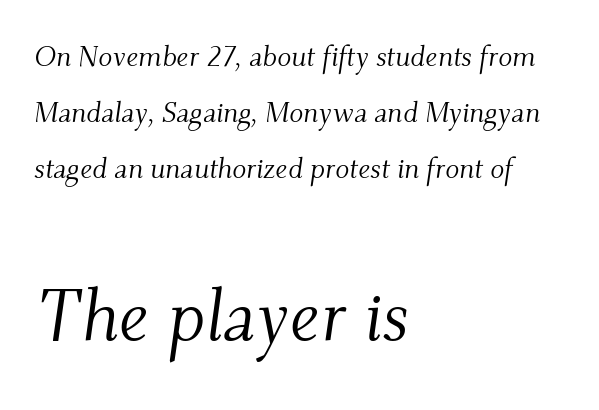
Q: Is the text bold? A: No.
Q: Is the text italic (slanted)? A: Yes, it leans right by about 9 degrees.
Q: Is the typeface a serif or a sans-serif typeface? A: Serif.
Q: Is the text underlined? A: No.
Q: How is the paragraph aligned? A: Left-aligned.
Q: Is the spacing between letters normal or unusually wide? A: Normal.
Q: Is the spacing between lines tight, normal or loose? A: Loose.
Q: Which block of text is set in a larger size, the first (top) or the second (bottom)? A: The second (bottom) one.
Q: Width (condensed, normal, or wide)? A: Normal.
Q: Stroke contrast? A: Medium.
Q: x-height? A: Small.
Q: Monospaced? A: No.
